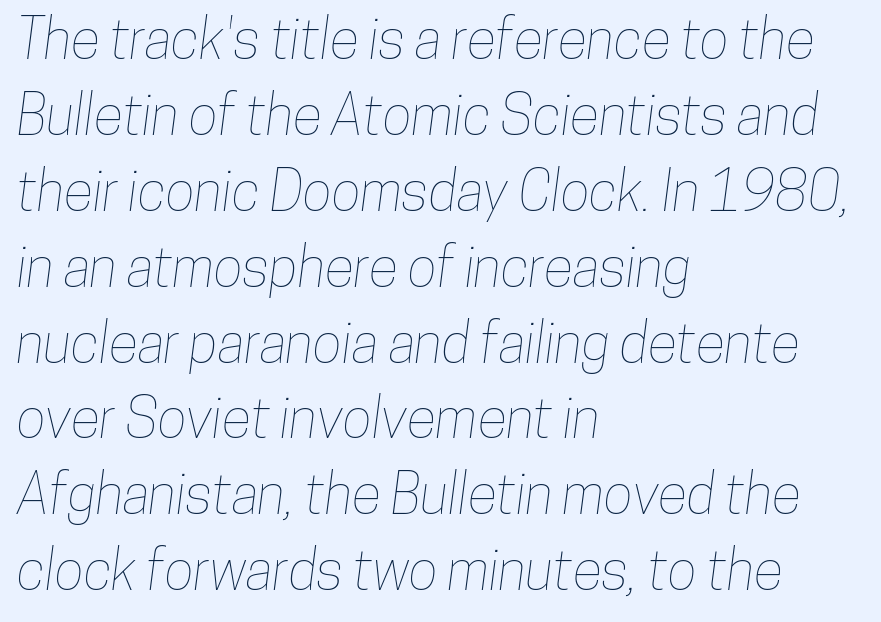
Q: Is the text underlined? A: No.
Q: How is the paragraph aligned? A: Left-aligned.
Q: Is the spacing between letters normal or unusually wide? A: Normal.
Q: Is the spacing between lines tight, normal or loose? A: Normal.
Q: Width (condensed, normal, or wide)? A: Condensed.
Q: Stroke contrast? A: Low.
Q: x-height? A: Medium.
Q: Monospaced? A: No.
